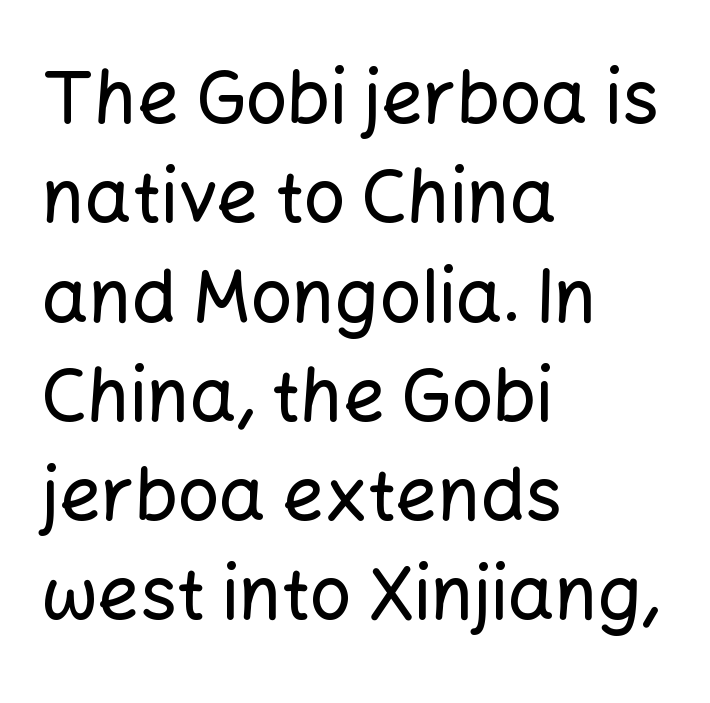
Q: Is the text italic (slanted)? A: No, it is upright.
Q: Is the typeface a serif or a sans-serif typeface? A: Sans-serif.
Q: Is the text underlined? A: No.
Q: How is the paragraph aligned? A: Left-aligned.
Q: Is the spacing between letters normal or unusually wide? A: Normal.
Q: Is the spacing between lines tight, normal or loose? A: Normal.
Q: Width (condensed, normal, or wide)? A: Normal.
Q: Stroke contrast? A: Low.
Q: x-height? A: Medium.
Q: Monospaced? A: No.
